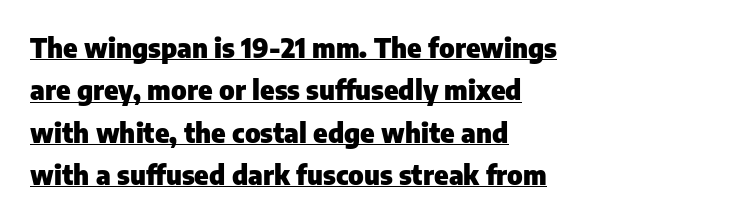
Honestly, the letter spacing is just normal — you wouldn't notice it. The letters stand upright; this is a roman face. Each glyph is drawn with heavy, bold strokes. These lines stack with their left ends in a neat column. You can see a thin bar hugging the bottom of the glyphs.
